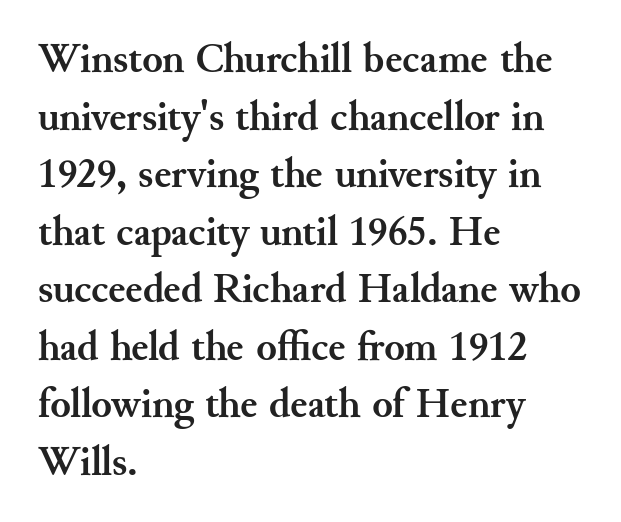
The font is running at its bold setting. Small tapered or slab feet sit at the stroke ends, so this counts as serif. A student would call this left alignment; a typographer would say flush left, rag right. The baseline area is clear. Notice how descenders clear the ascenders below comfortably — that's standard leading.
